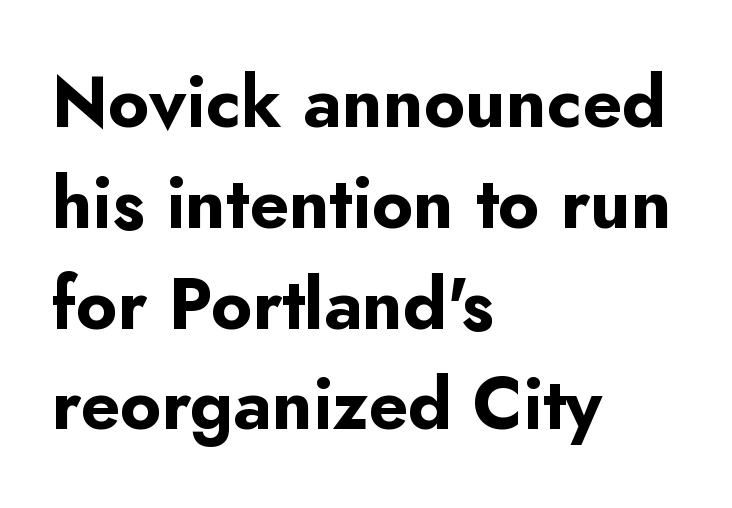
The image shows 71 px bold sans-serif type, upright; set left-aligned, normal line spacing (1.42x), normal letter spacing, not underlined; low stroke contrast and a small x-height.
